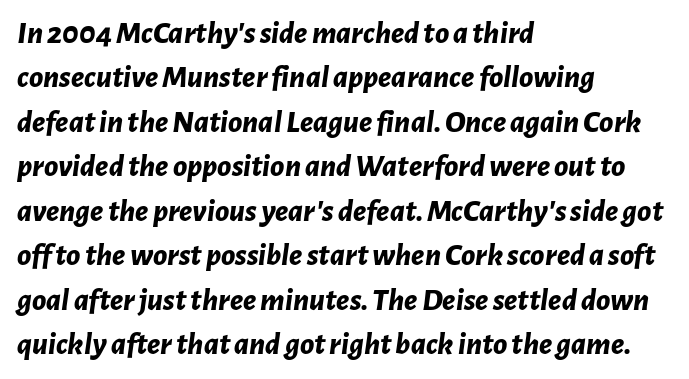
Q: Is the text bold? A: Yes.
Q: Is the text italic (slanted)? A: Yes, it leans right by about 7 degrees.
Q: Is the text underlined? A: No.
Q: How is the paragraph aligned? A: Left-aligned.
Q: Is the spacing between letters normal or unusually wide? A: Normal.
Q: Is the spacing between lines tight, normal or loose? A: Normal.
Q: Width (condensed, normal, or wide)? A: Normal.
Q: Stroke contrast? A: Low.
Q: x-height? A: Medium.
Q: Monospaced? A: No.
